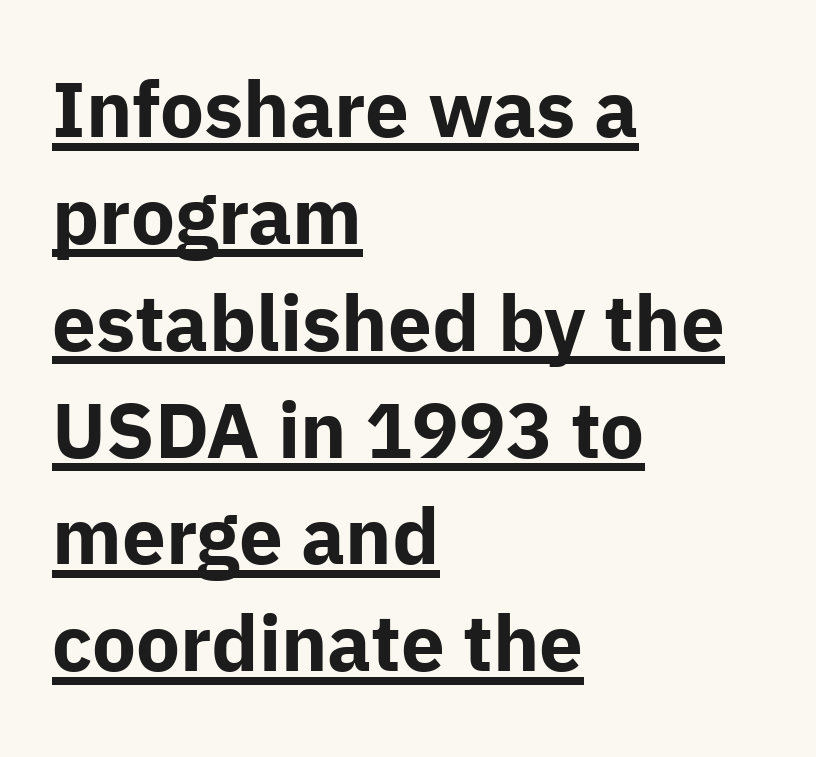
Proportional: the letters do not fall into vertical columns. The type is set solid horizontally, with unmodified tracking. This is underlined copy, the kind a proofreader might mark for attention. Italic? Not at all — the glyphs are vertical. Line beginnings align vertically; line endings do not.
